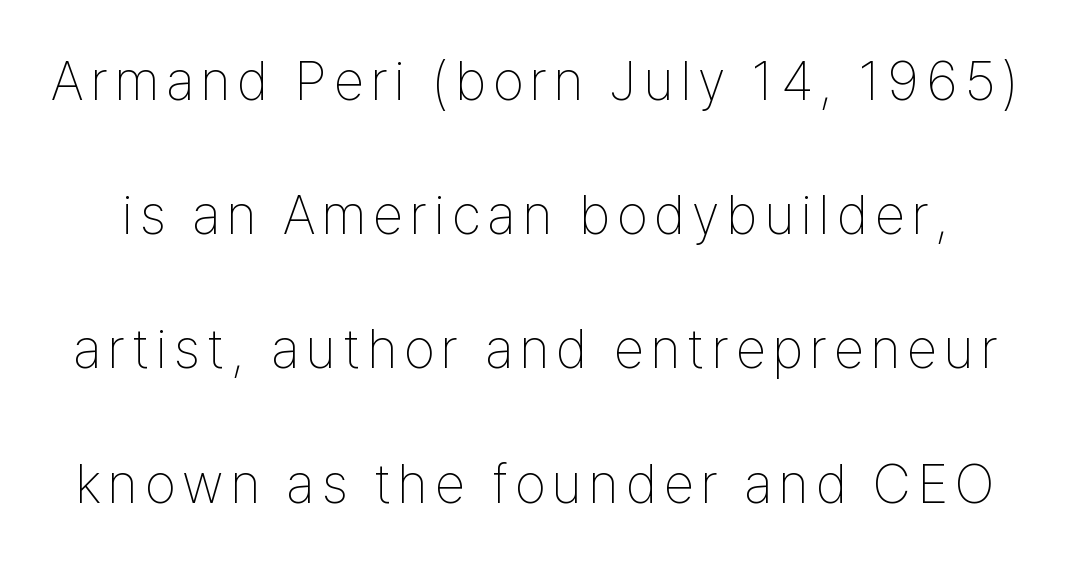
{"serif": "no", "italic": "no", "bold": "no", "weight": "thin", "width": "condensed", "stroke_contrast": "low", "x_height": "medium", "monospaced": "no", "underline": "no", "line_spacing": "loose", "line_spacing_ratio": 2.44, "glyph_px": 55}
